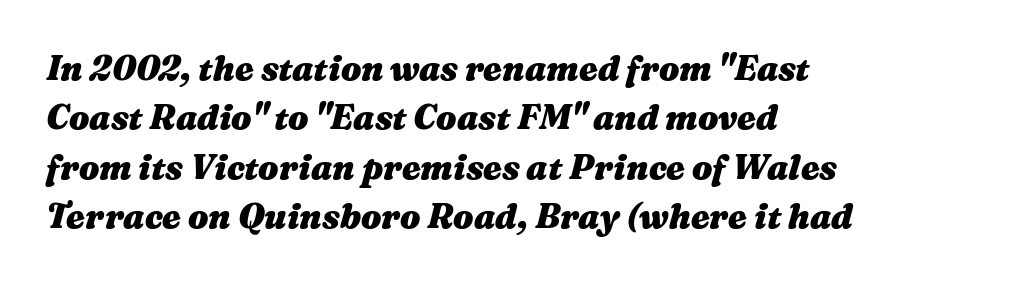
The image shows 34 px heavy, wide type, italic (leaning right); set left-aligned, normal line spacing (1.45x), normal letter spacing, not underlined; medium stroke contrast and a medium x-height.
